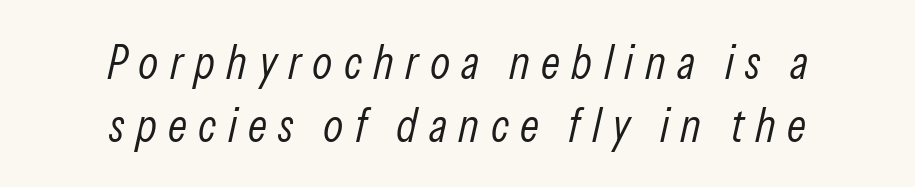
{"italic": "yes", "lean": "right", "slant_degrees": 13, "bold": "no", "weight": "light", "width": "condensed", "stroke_contrast": "low", "x_height": "medium", "monospaced": "no", "underline": "no", "align": "center", "line_spacing": "normal", "line_spacing_ratio": 1.33, "letter_spacing": "wide", "letter_spacing_em": 0.24, "glyph_px": 47}
